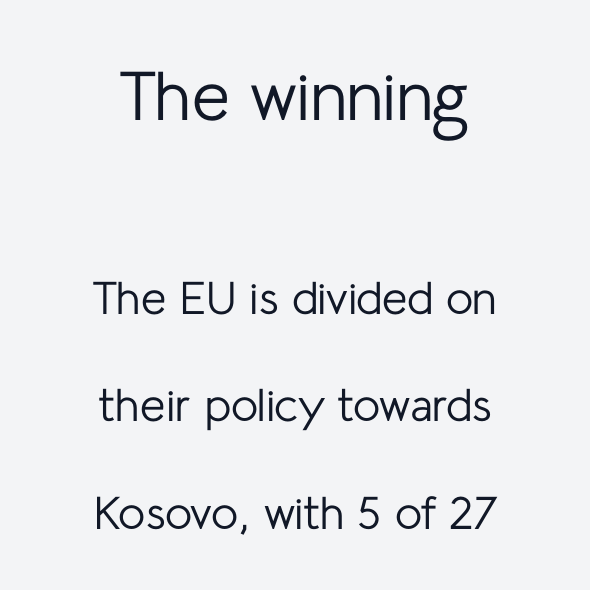
Q: Is the text bold? A: No.
Q: Is the text italic (slanted)? A: No, it is upright.
Q: Is the typeface a serif or a sans-serif typeface? A: Sans-serif.
Q: Is the text underlined? A: No.
Q: How is the paragraph aligned? A: Centered.
Q: Is the spacing between letters normal or unusually wide? A: Normal.
Q: Is the spacing between lines tight, normal or loose? A: Loose.
Q: Which block of text is set in a larger size, the first (top) or the second (bottom)? A: The first (top) one.
Q: Width (condensed, normal, or wide)? A: Normal.
Q: Stroke contrast? A: Low.
Q: x-height? A: Medium.
Q: Monospaced? A: No.
